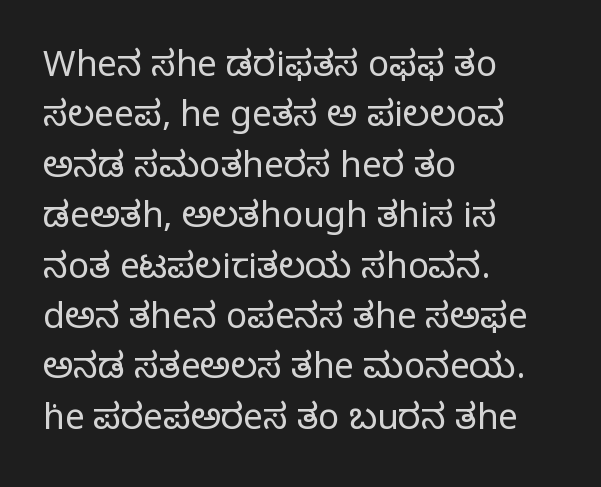
{"serif": "yes", "italic": "no", "bold": "no", "weight": "regular", "width": "normal", "stroke_contrast": "low", "x_height": "large", "monospaced": "no", "underline": "no", "align": "left", "line_spacing": "normal", "line_spacing_ratio": 1.44, "letter_spacing": "normal", "letter_spacing_em": 0.0, "glyph_px": 35}
